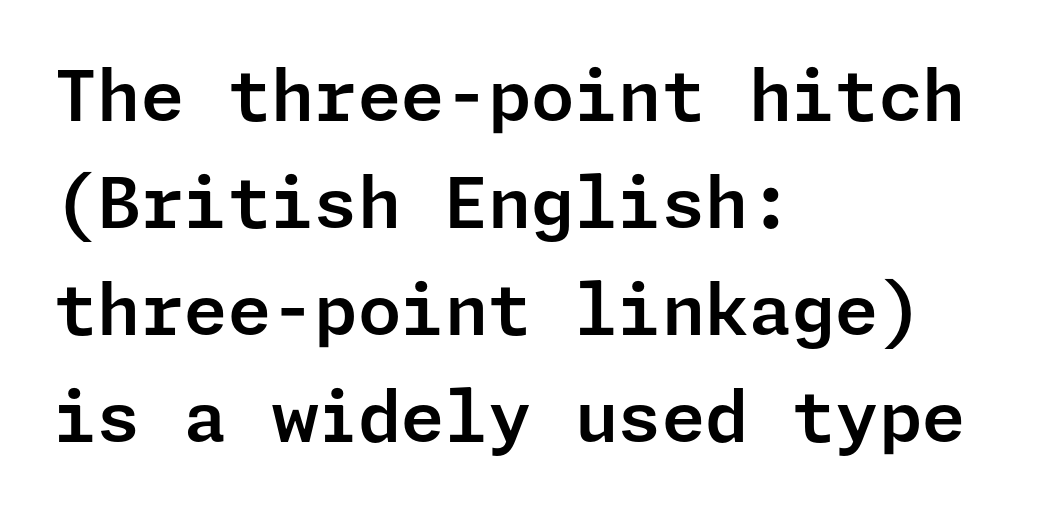
Q: Is the text italic (slanted)? A: No, it is upright.
Q: Is the typeface a serif or a sans-serif typeface? A: Sans-serif.
Q: Is the text underlined? A: No.
Q: How is the paragraph aligned? A: Left-aligned.
Q: Is the spacing between letters normal or unusually wide? A: Normal.
Q: Is the spacing between lines tight, normal or loose? A: Normal.
Q: Width (condensed, normal, or wide)? A: Normal.
Q: Stroke contrast? A: Low.
Q: x-height? A: Medium.
